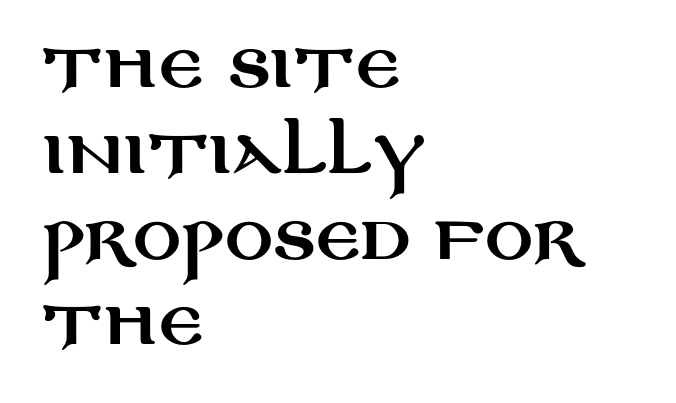
Check under the words: just untouched page. Regarding leading, the lines here are spaced in the standard way. Casual observation: everything's shoved over to the left. The lettering stays uniformly vertical, giving the passage a roman look.
